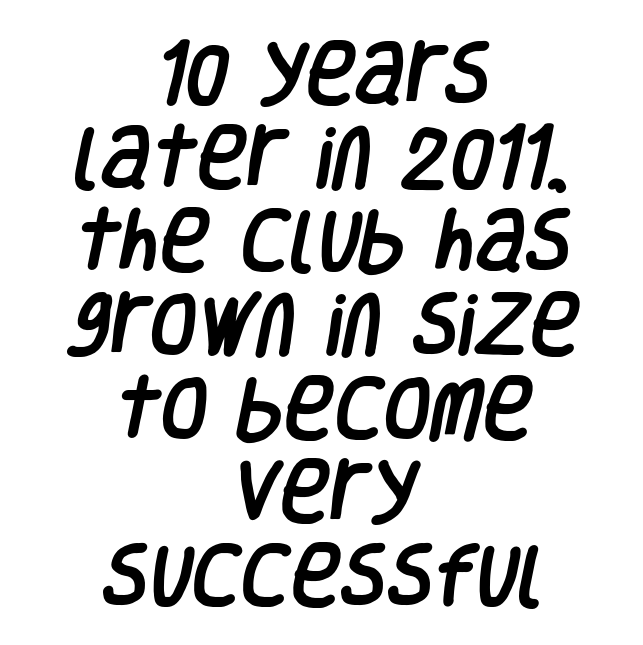
Serifs: no, the terminals of the letterforms are clean. The type is set solid horizontally, with unmodified tracking. Underlining? Definitely not there. Casual observation: everything's sitting right in the middle.
